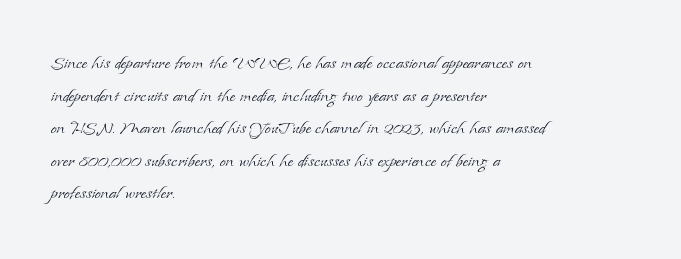
The image shows 22 px text type; set left-aligned, normal line spacing (1.48x), normal letter spacing, not underlined.
